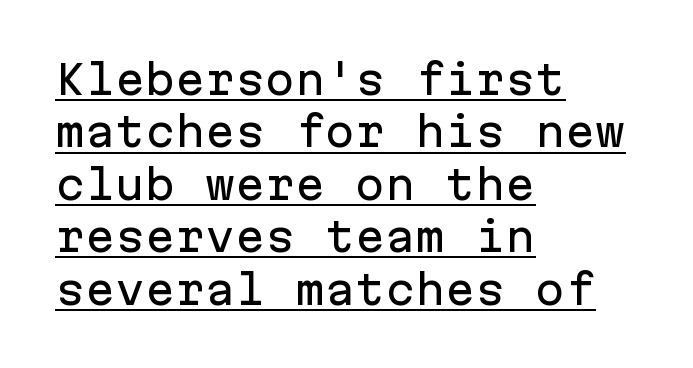
The image shows 40 px sans-serif type, upright, monospaced; set left-aligned, normal line spacing (1.31x), normal letter spacing, underlined; low stroke contrast and a medium x-height.
